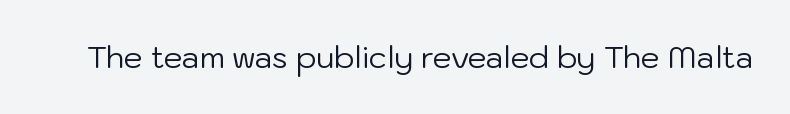
Nope, not italic — everything's standing straight. No letter is thick-stroked: the sample isn't bold. Plain, unruled lines of type. I'd call this a sans setting — the letters go barefoot. Here the designer chose a conventional face with non-uniform glyph widths. The tracking reads as untouched default to a designer's eye.
